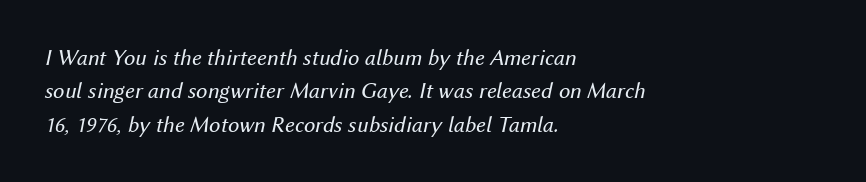
Quick note: underline off. Nobody touched the tracking dial on this one. Quick note: italic. How would I describe the line gaps? Plain and ordinary. Nothing heavy about these letters — not bold at all.
